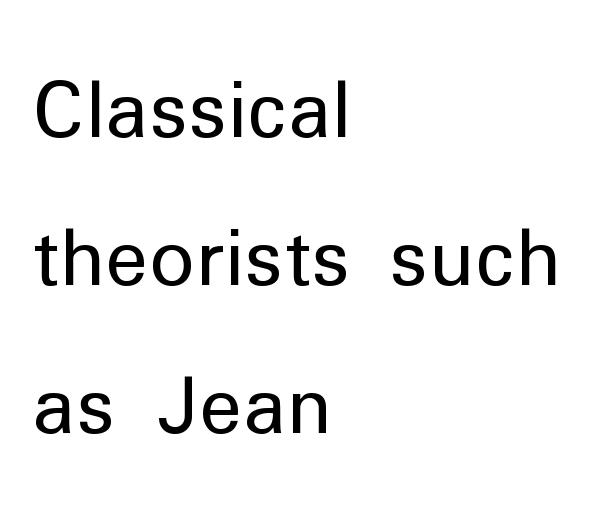
{"serif": "no", "italic": "no", "bold": "no", "weight": "regular", "width": "normal", "stroke_contrast": "low", "x_height": "medium", "monospaced": "no", "underline": "no", "align": "left", "line_spacing": "loose", "line_spacing_ratio": 1.92, "letter_spacing": "normal", "letter_spacing_em": 0.0, "glyph_px": 77}
